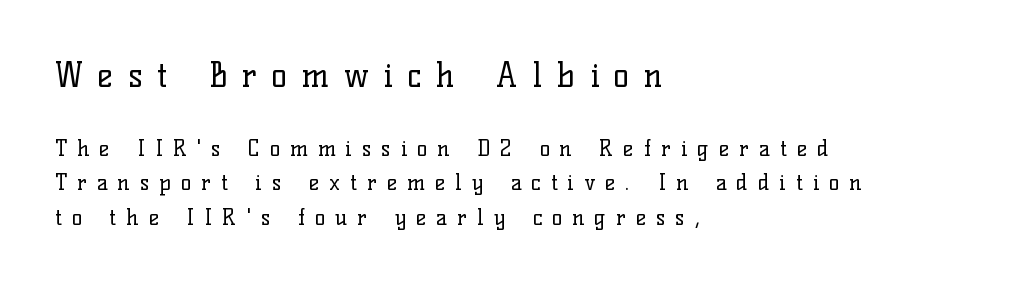
Stems here are at most as thick as an everyday book face. The letters stand upright; this is a roman face. Regarding leading, the lines here are spaced in the standard way. Does the bottom block carry the larger type? No, the top block does.
